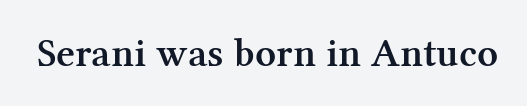
Q: Is the text bold? A: Semi-bold.
Q: Is the text italic (slanted)? A: No, it is upright.
Q: Is the typeface a serif or a sans-serif typeface? A: Serif.
Q: Is the text underlined? A: No.
Q: Is the spacing between letters normal or unusually wide? A: Normal.
Q: Width (condensed, normal, or wide)? A: Normal.
Q: Stroke contrast? A: Medium.
Q: x-height? A: Medium.
Q: Monospaced? A: No.
